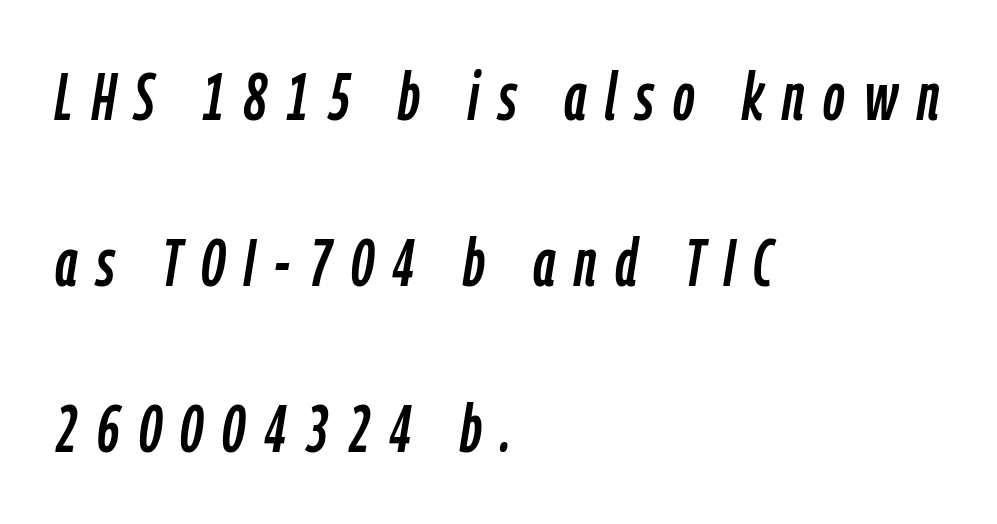
The image shows 67 px condensed type, italic (leaning right); set left-aligned, loose line spacing (2.48x), unusually wide letter spacing (+0.28 em), not underlined; low stroke contrast and a medium x-height.
